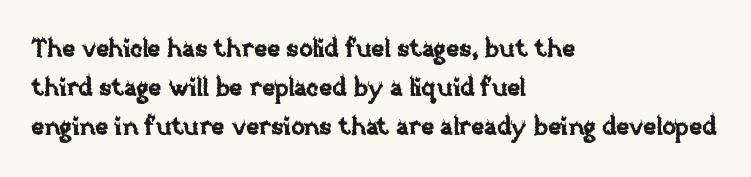
Q: Is the text italic (slanted)? A: No, it is upright.
Q: Is the text underlined? A: No.
Q: How is the paragraph aligned? A: Left-aligned.
Q: Is the spacing between letters normal or unusually wide? A: Normal.
Q: Is the spacing between lines tight, normal or loose? A: Normal.
